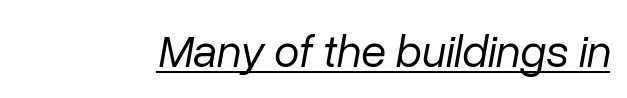
{"italic": "yes", "lean": "right", "slant_degrees": 10, "bold": "no", "weight": "regular", "width": "normal", "stroke_contrast": "low", "x_height": "medium", "monospaced": "no", "underline": "yes", "letter_spacing": "normal", "letter_spacing_em": 0.0, "glyph_px": 46}
